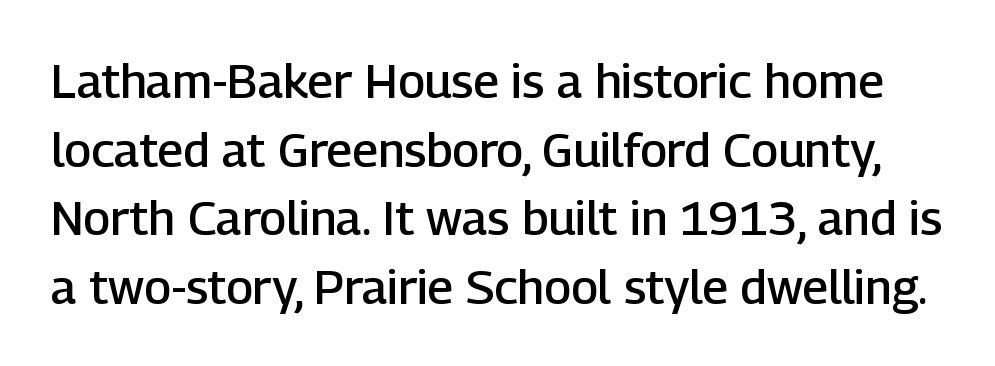
{"serif": "no", "italic": "no", "bold": "semi", "weight": "semibold", "width": "normal", "stroke_contrast": "low", "x_height": "medium", "monospaced": "no", "underline": "no", "line_spacing": "normal", "line_spacing_ratio": 1.43, "letter_spacing": "normal", "letter_spacing_em": 0.0, "glyph_px": 48}
